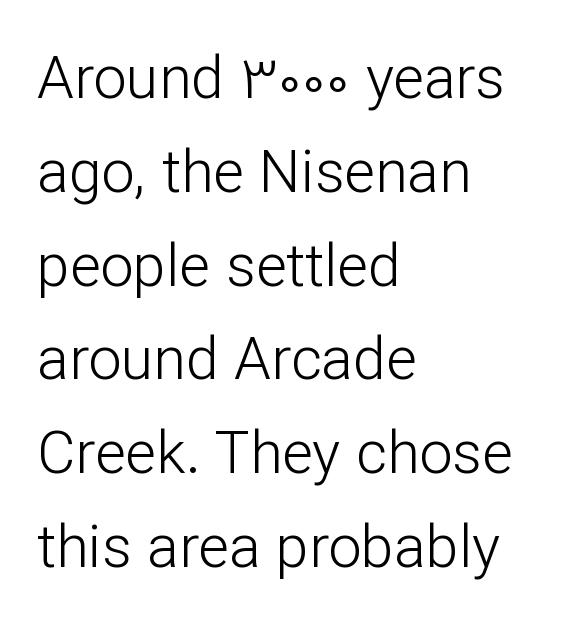
Q: Is the text bold? A: No.
Q: Is the text italic (slanted)? A: No, it is upright.
Q: Is the typeface a serif or a sans-serif typeface? A: Sans-serif.
Q: Is the text underlined? A: No.
Q: How is the paragraph aligned? A: Left-aligned.
Q: Is the spacing between letters normal or unusually wide? A: Normal.
Q: Is the spacing between lines tight, normal or loose? A: Normal.
Q: Width (condensed, normal, or wide)? A: Normal.
Q: Stroke contrast? A: Low.
Q: x-height? A: Medium.
Q: Monospaced? A: No.
